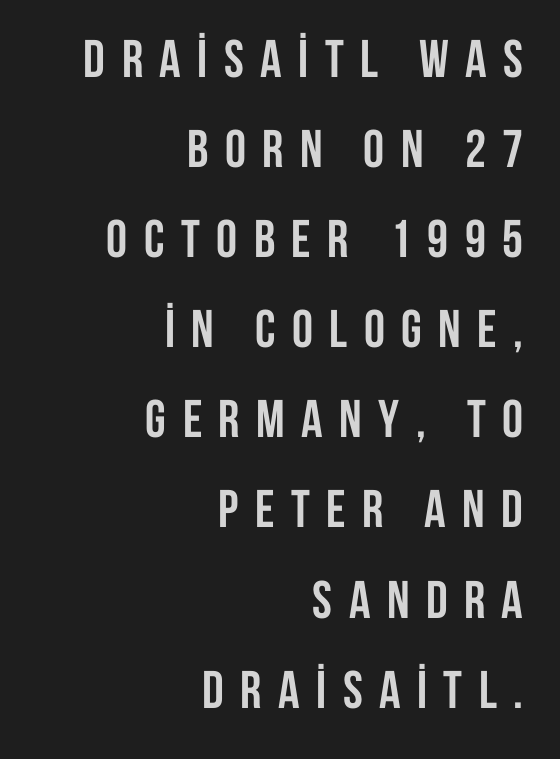
You could only call the tracking loose — the letters float apart. One-word summary of the alignment: right. Decoration check: the copy has no underline. A typesetter would label this face a sans. A typesetter would call this proportional, since set widths differ per character. Pretty heavy lettering here — definitely bold.
